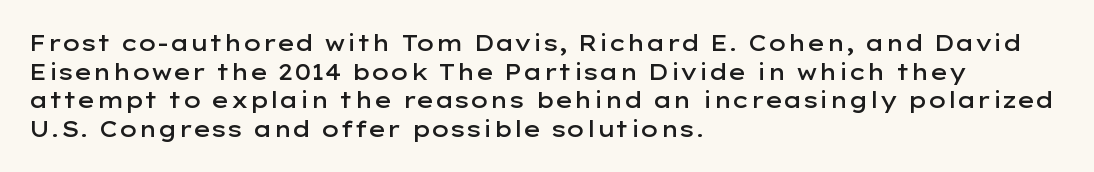
Q: Is the text bold? A: Semi-bold.
Q: Is the text italic (slanted)? A: No, it is upright.
Q: Is the text underlined? A: No.
Q: How is the paragraph aligned? A: Left-aligned.
Q: Is the spacing between letters normal or unusually wide? A: Normal.
Q: Is the spacing between lines tight, normal or loose? A: Normal.
